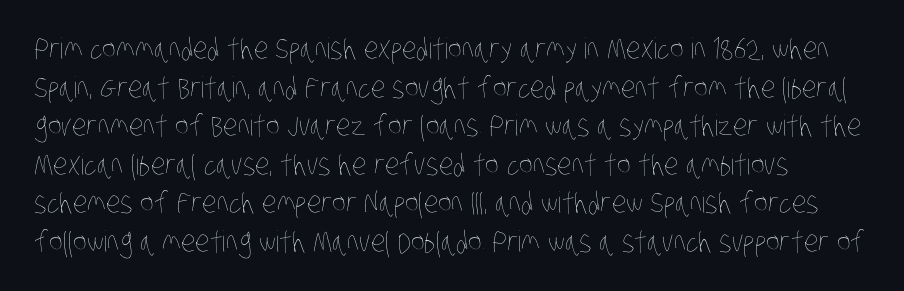
{"bold": "no", "weight": "thin", "width": "condensed", "stroke_contrast": "low", "x_height": "large", "monospaced": "no", "underline": "no", "line_spacing": "normal", "line_spacing_ratio": 1.33, "letter_spacing": "normal", "letter_spacing_em": 0.0, "glyph_px": 29}
